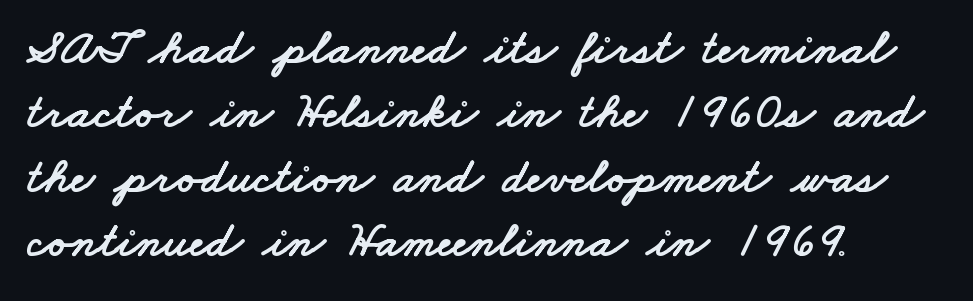
{"serif": "no", "width": "wide", "stroke_contrast": "low", "x_height": "small", "monospaced": "no", "underline": "no", "align": "left", "line_spacing": "normal", "line_spacing_ratio": 1.29, "letter_spacing": "normal", "letter_spacing_em": 0.0, "glyph_px": 50}
